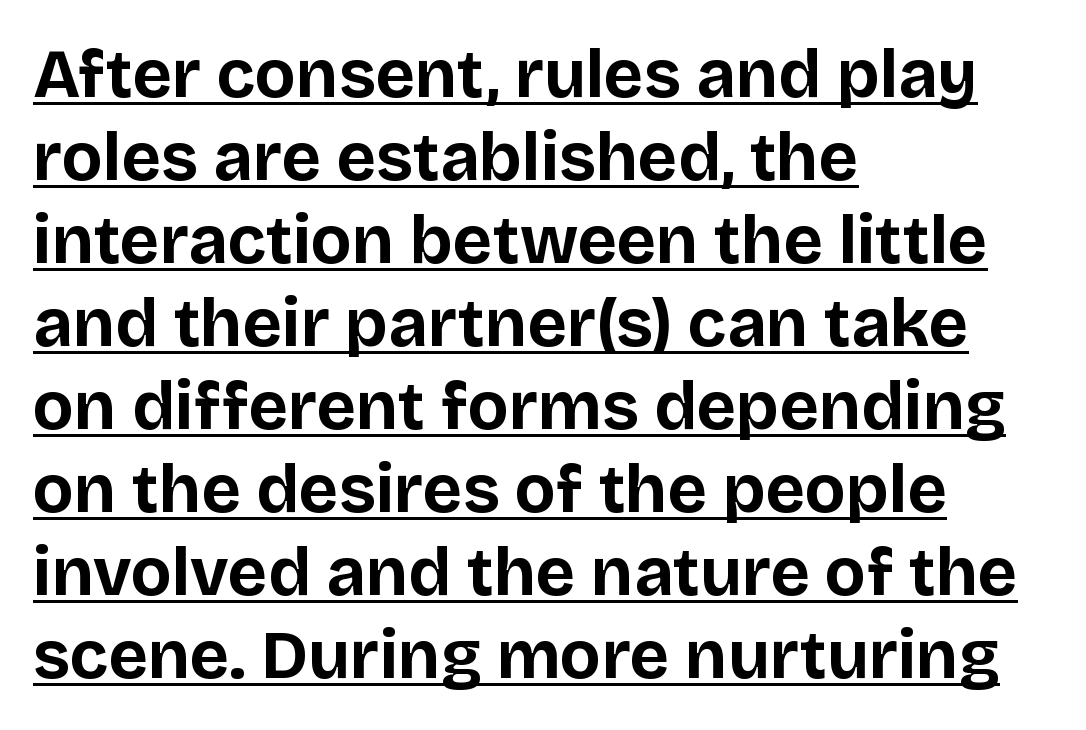
{"serif": "no", "italic": "no", "bold": "yes", "weight": "bold", "width": "normal", "stroke_contrast": "low", "x_height": "large", "monospaced": "no", "underline": "yes", "align": "left", "line_spacing_ratio": 1.22, "letter_spacing": "normal", "letter_spacing_em": 0.0, "glyph_px": 68}
